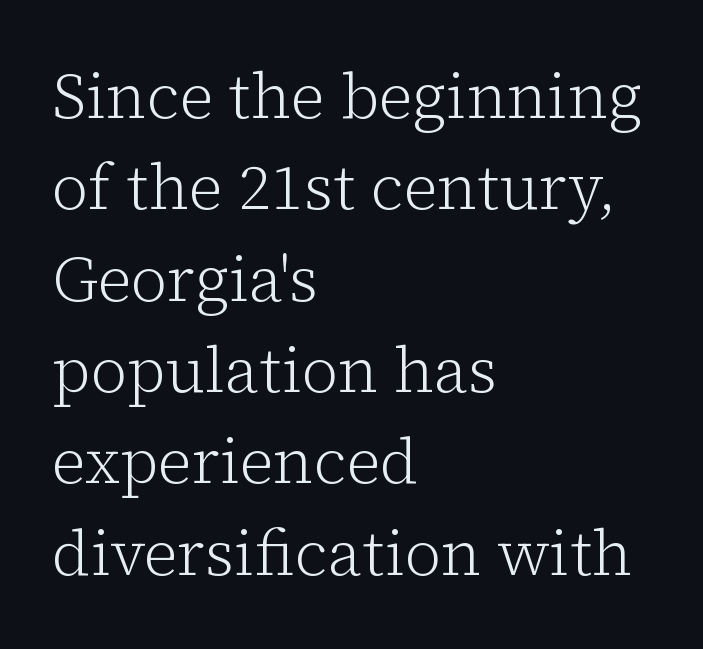
Q: Is the text bold? A: No.
Q: Is the text italic (slanted)? A: No, it is upright.
Q: Is the typeface a serif or a sans-serif typeface? A: Serif.
Q: Is the text underlined? A: No.
Q: How is the paragraph aligned? A: Left-aligned.
Q: Is the spacing between letters normal or unusually wide? A: Normal.
Q: Is the spacing between lines tight, normal or loose? A: Normal.
Q: Width (condensed, normal, or wide)? A: Normal.
Q: Stroke contrast? A: Low.
Q: x-height? A: Medium.
Q: Monospaced? A: No.
